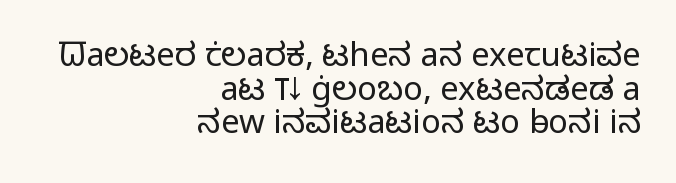
Q: Is the text bold? A: No.
Q: Is the text italic (slanted)? A: No, it is upright.
Q: Is the typeface a serif or a sans-serif typeface? A: Sans-serif.
Q: Is the text underlined? A: No.
Q: How is the paragraph aligned? A: Right-aligned.
Q: Is the spacing between letters normal or unusually wide? A: Normal.
Q: Is the spacing between lines tight, normal or loose? A: Tight.
Q: Width (condensed, normal, or wide)? A: Normal.
Q: Stroke contrast? A: Low.
Q: x-height? A: Medium.
Q: Monospaced? A: No.
